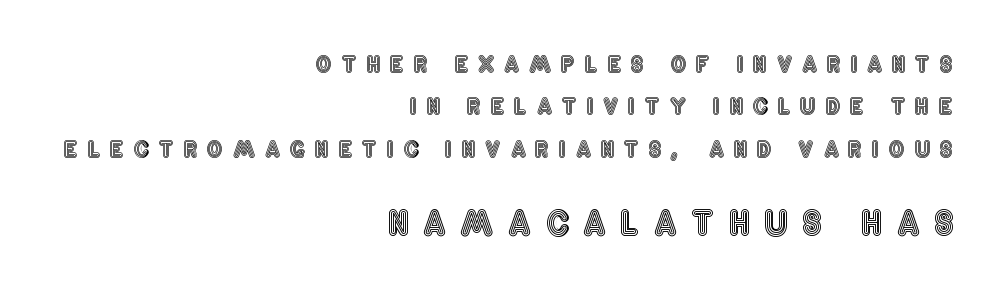
Q: Is the text italic (slanted)? A: No, it is upright.
Q: Is the text underlined? A: No.
Q: How is the paragraph aligned? A: Right-aligned.
Q: Is the spacing between letters normal or unusually wide? A: Unusually wide.
Q: Is the spacing between lines tight, normal or loose? A: Loose.
Q: Which block of text is set in a larger size, the first (top) or the second (bottom)? A: The second (bottom) one.
Q: Width (condensed, normal, or wide)? A: Condensed.
Q: x-height? A: Large.
Q: Monospaced? A: No.
